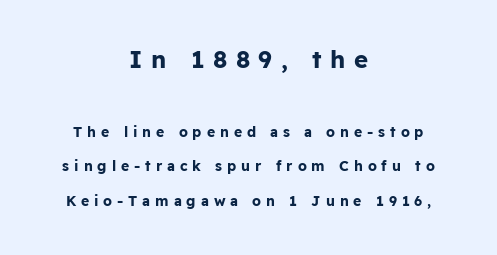
{"italic": "no", "bold": "yes", "underline": "no", "align": "center", "line_spacing": "loose", "line_spacing_ratio": 2.48, "letter_spacing": "wide", "letter_spacing_em": 0.35, "larger_block": "first", "size_ratio": 1.71, "glyph_px": 24}
